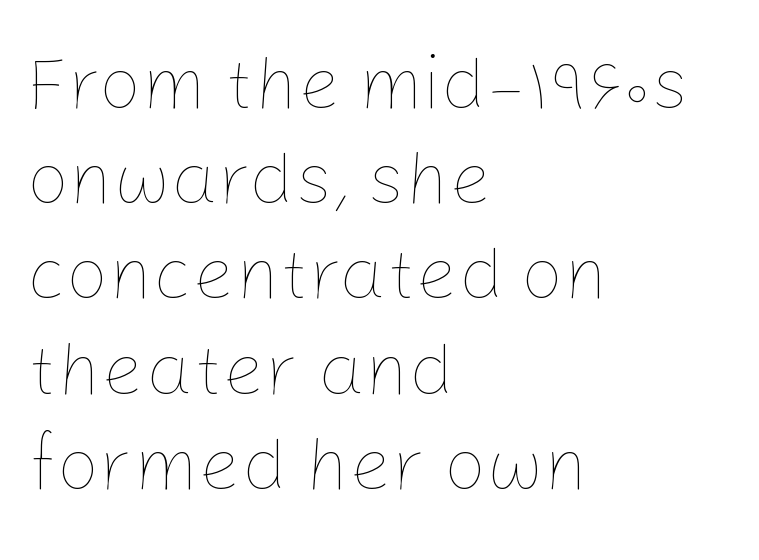
The passage shown is not bold in any degree. Successive baselines arrive at the customary interval. These lines stack with their left ends in a neat column. Looks like regular typesetting: each glyph gets only the width it needs. Caption: standard tracking, unaltered.
